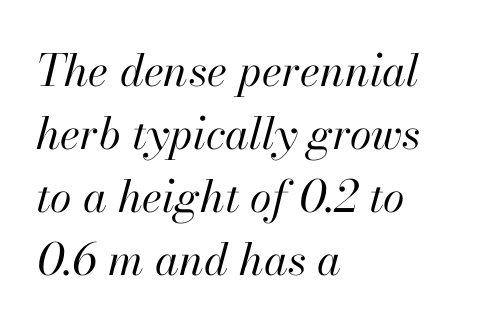
{"italic": "yes", "lean": "right", "slant_degrees": 13, "bold": "no", "weight": "regular", "width": "normal", "stroke_contrast": "high", "x_height": "small", "monospaced": "no", "underline": "no", "align": "left", "line_spacing": "normal", "line_spacing_ratio": 1.43, "letter_spacing": "normal", "letter_spacing_em": 0.0, "glyph_px": 44}
